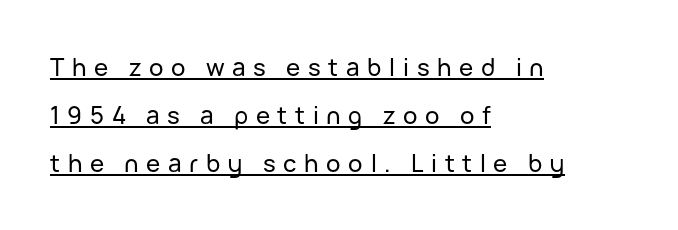
The image shows 24 px text type, upright; set left-aligned, loose line spacing (2.0x), unusually wide letter spacing (+0.32 em), underlined.
